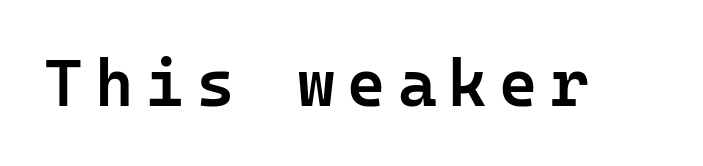
Q: Is the text bold? A: Semi-bold.
Q: Is the text italic (slanted)? A: No, it is upright.
Q: Is the typeface a serif or a sans-serif typeface? A: Sans-serif.
Q: Is the text underlined? A: No.
Q: Width (condensed, normal, or wide)? A: Normal.
Q: Stroke contrast? A: Low.
Q: x-height? A: Medium.
Q: Monospaced? A: Yes.
